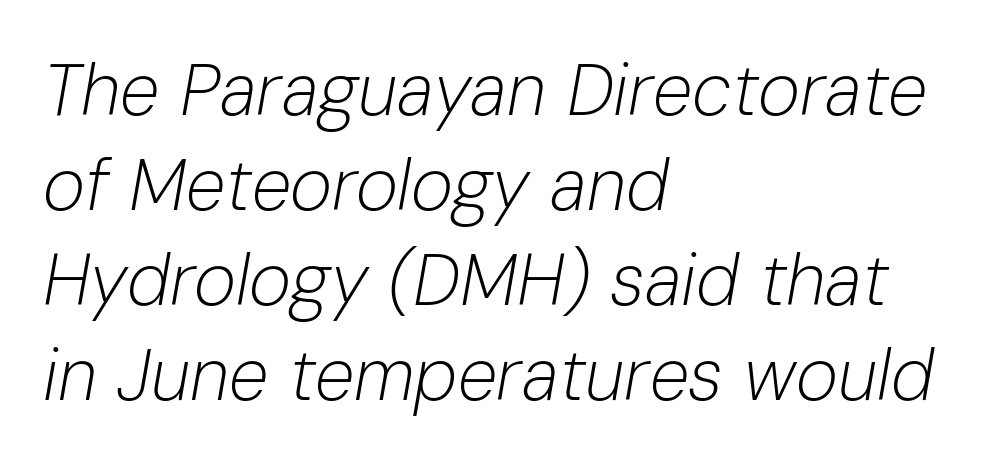
Tracking here is standard; glyphs follow each other at the usual distance. Line starts are locked; line ends wander. Notice how descenders clear the ascenders below comfortably — that's standard leading. This sample has the flowing, uneven cadence of proportional lettering. Think standard paragraph weight, or any step lighter than that. Clear beneath every line of the passage.
